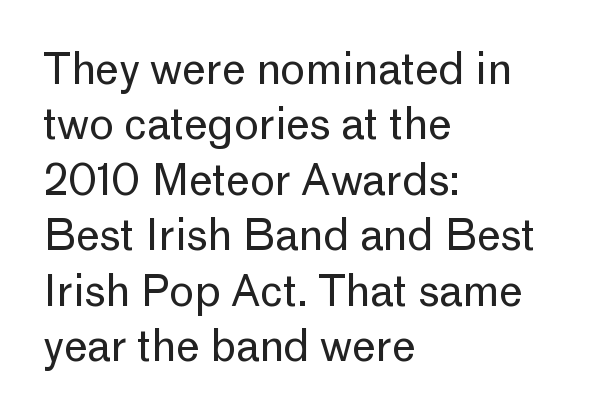
The image shows 42 px regular-weight sans-serif type, upright; set left-aligned, normal line spacing (1.32x), normal letter spacing, not underlined; low stroke contrast and a medium x-height.
